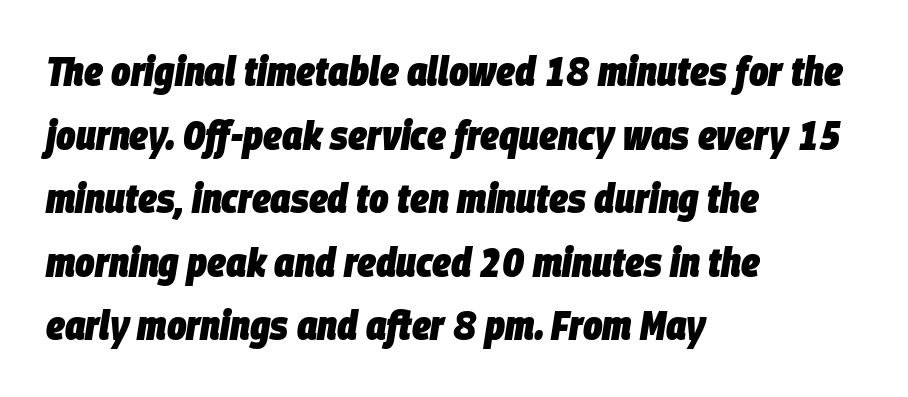
The image shows 41 px heavy, condensed type, italic (leaning right); set left-aligned, normal line spacing (1.55x), normal letter spacing, not underlined; low stroke contrast and a large x-height.
